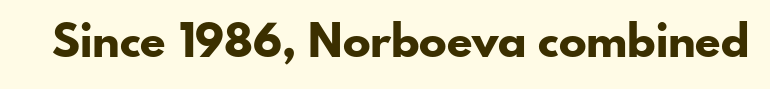
The image shows 46 px bold sans-serif type, upright; set normal letter spacing, not underlined; low stroke contrast and a small x-height.
